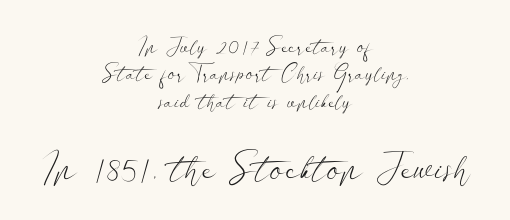
{"serif": "no", "bold": "no", "weight": "light", "width": "wide", "stroke_contrast": "low", "x_height": "small", "monospaced": "no", "underline": "no", "align": "center", "line_spacing": "normal", "line_spacing_ratio": 1.25, "letter_spacing": "normal", "letter_spacing_em": 0.0, "larger_block": "second", "size_ratio": 1.73, "glyph_px": 38}
